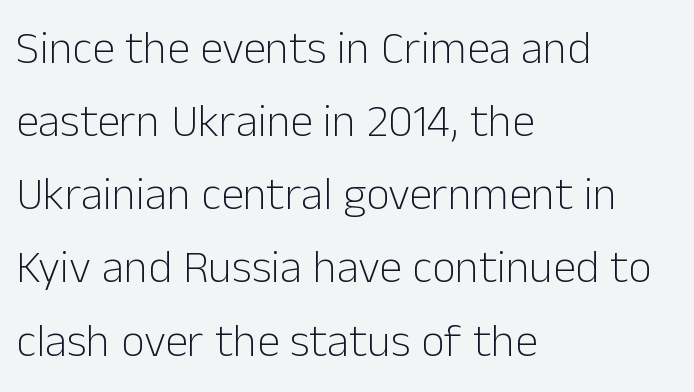
{"serif": "no", "italic": "no", "bold": "no", "weight": "light", "width": "normal", "stroke_contrast": "low", "x_height": "medium", "monospaced": "no", "underline": "no", "align": "left", "line_spacing": "normal", "line_spacing_ratio": 1.59, "letter_spacing": "normal", "letter_spacing_em": 0.0, "glyph_px": 46}
